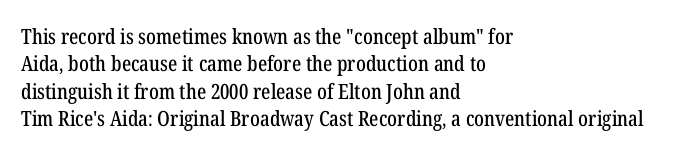
{"italic": "no", "underline": "no", "align": "left", "line_spacing": "normal", "line_spacing_ratio": 1.3, "letter_spacing": "normal", "letter_spacing_em": 0.0, "glyph_px": 21}
